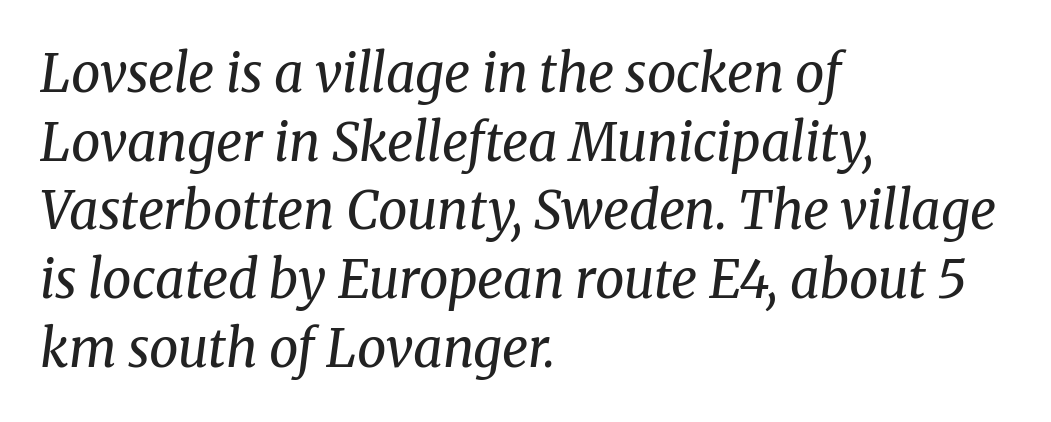
{"serif": "yes", "italic": "yes", "lean": "right", "slant_degrees": 8, "bold": "no", "weight": "regular", "width": "normal", "stroke_contrast": "medium", "x_height": "medium", "monospaced": "no", "underline": "no", "align": "left", "line_spacing": "normal", "line_spacing_ratio": 1.32, "letter_spacing": "normal", "letter_spacing_em": 0.0, "glyph_px": 52}
